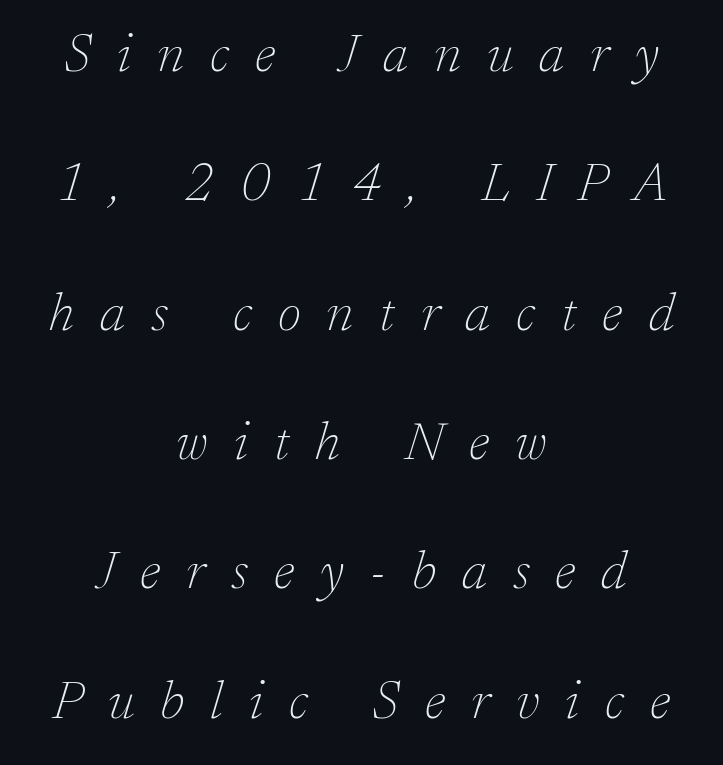
Each line is balanced around a shared central axis. Varying glyph widths throughout — classic text-font behaviour. The rendering shows small feet on the letterforms — a serif design. The text carries the slant typical of an italic or oblique font. Underlining? Definitely not there.
